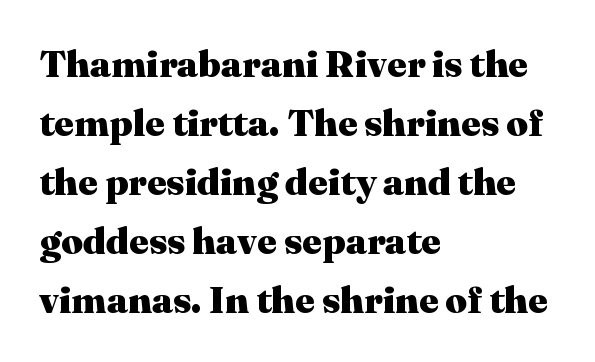
Q: Is the text bold? A: Yes.
Q: Is the text italic (slanted)? A: No, it is upright.
Q: Is the typeface a serif or a sans-serif typeface? A: Serif.
Q: Is the text underlined? A: No.
Q: How is the paragraph aligned? A: Left-aligned.
Q: Is the spacing between letters normal or unusually wide? A: Normal.
Q: Is the spacing between lines tight, normal or loose? A: Normal.
Q: Width (condensed, normal, or wide)? A: Normal.
Q: Stroke contrast? A: Medium.
Q: x-height? A: Medium.
Q: Monospaced? A: No.
